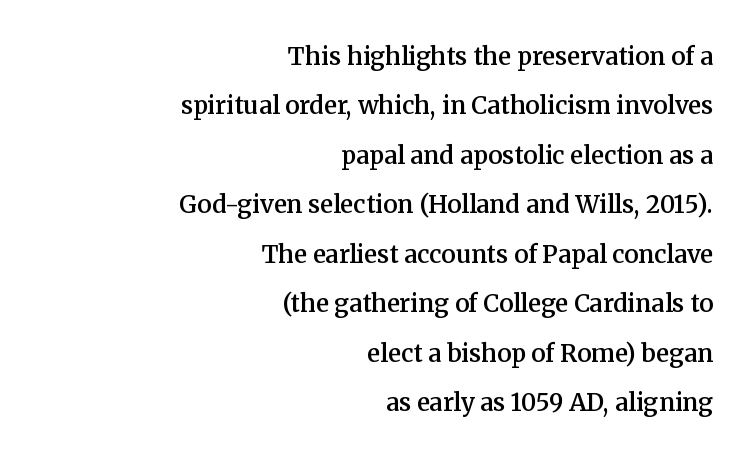
The image shows 24 px text type, upright; set right-aligned, loose line spacing (2.06x), normal letter spacing, not underlined.
